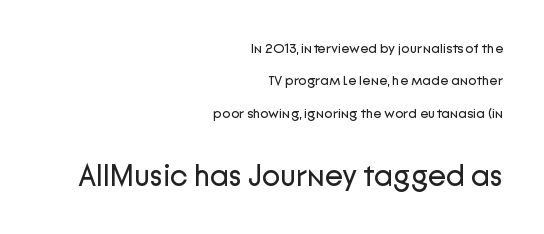
Q: Is the text bold? A: No.
Q: Is the text italic (slanted)? A: No, it is upright.
Q: Is the typeface a serif or a sans-serif typeface? A: Sans-serif.
Q: Is the text underlined? A: No.
Q: How is the paragraph aligned? A: Right-aligned.
Q: Is the spacing between letters normal or unusually wide? A: Normal.
Q: Is the spacing between lines tight, normal or loose? A: Loose.
Q: Which block of text is set in a larger size, the first (top) or the second (bottom)? A: The second (bottom) one.
Q: Width (condensed, normal, or wide)? A: Normal.
Q: Stroke contrast? A: Low.
Q: x-height? A: Medium.
Q: Monospaced? A: No.
